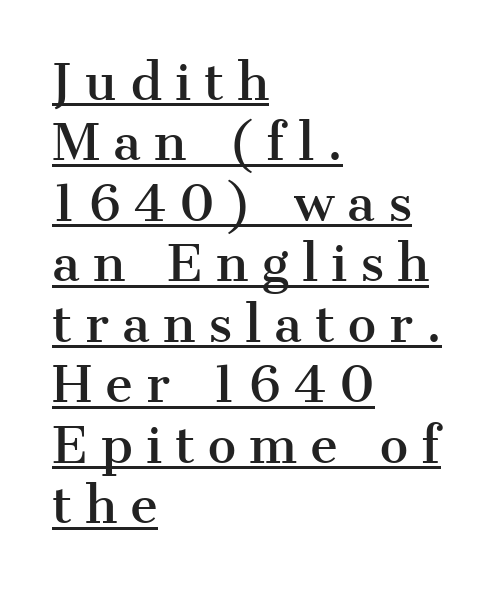
Q: Is the text italic (slanted)? A: No, it is upright.
Q: Is the typeface a serif or a sans-serif typeface? A: Serif.
Q: Is the text underlined? A: Yes.
Q: How is the paragraph aligned? A: Left-aligned.
Q: Is the spacing between letters normal or unusually wide? A: Unusually wide.
Q: Is the spacing between lines tight, normal or loose? A: Normal.
Q: Width (condensed, normal, or wide)? A: Normal.
Q: Stroke contrast? A: Medium.
Q: x-height? A: Medium.
Q: Monospaced? A: No.
